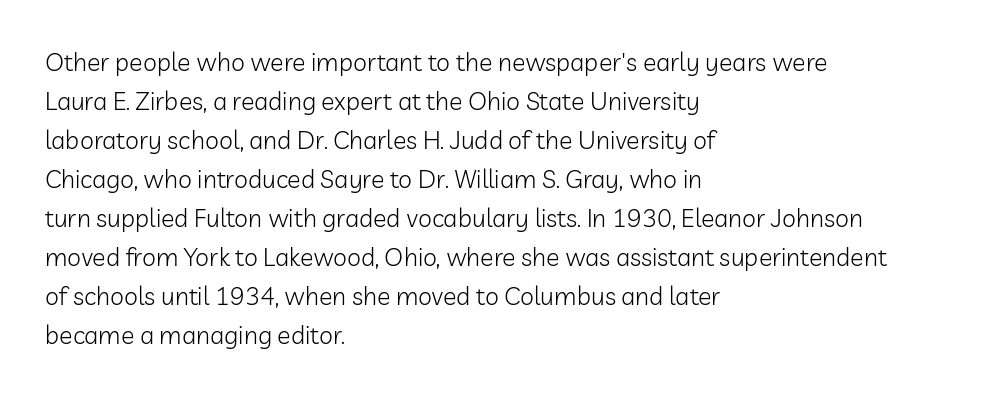
Q: Is the text bold? A: No.
Q: Is the text italic (slanted)? A: No, it is upright.
Q: Is the text underlined? A: No.
Q: How is the paragraph aligned? A: Left-aligned.
Q: Is the spacing between letters normal or unusually wide? A: Normal.
Q: Is the spacing between lines tight, normal or loose? A: Normal.
